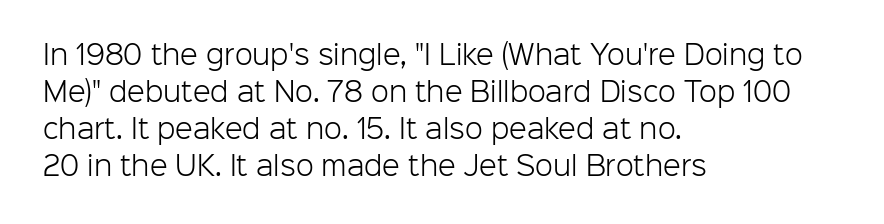
The image shows 26 px text type, upright; set left-aligned, normal line spacing (1.42x), normal letter spacing, not underlined.
